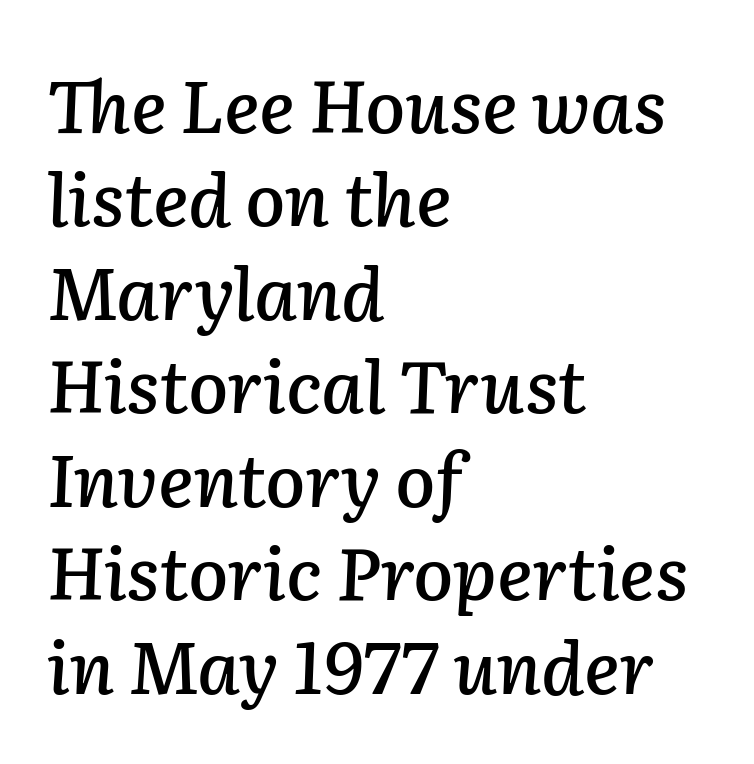
Spacing verdict: proportional, widths tailored to each character. Plain, unruled lines of type. The text block is weighted toward the left margin, trailing off unevenly rightward. This is oblique type, the kind used for emphasis or titles. Compared with typical paragraphs, the rows here are spaced about the same.
